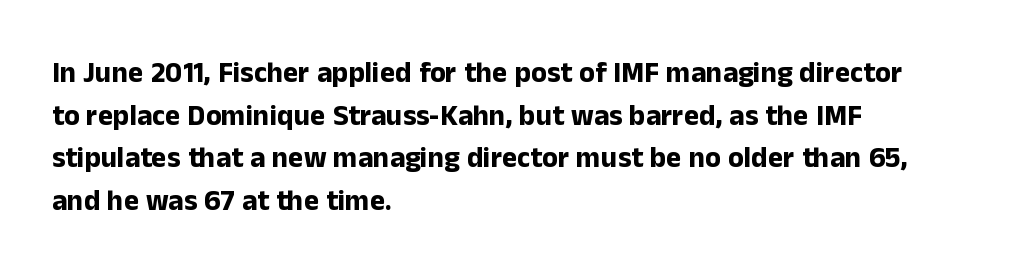
Spacing verdict: proportional, widths tailored to each character. Check where the strokes stop: nothing finishes them off — pure sans. Which margin do the lines hug? The left one — the right edge is uneven. The face used here has the dense, thick strokes of a bold.
